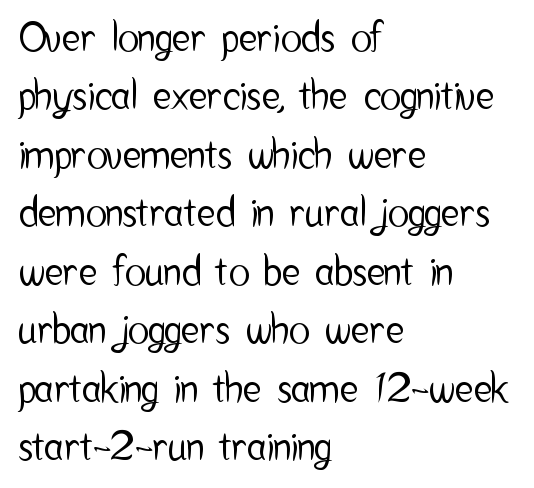
The designer went with a sans here, leaving each stem footless. The lines in this sample share a left origin and differ only in where they stop. A normal amount of white space separates one row of letters from the next. Descenders are the only things crossing below the line. Characters follow at the spacing the type designer built in. This sample has the flowing, uneven cadence of proportional lettering.
